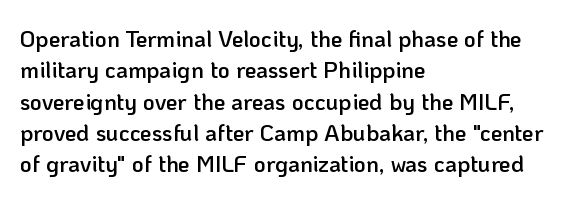
The image shows 23 px text type, upright; set left-aligned, normal line spacing (1.36x), normal letter spacing, not underlined.
